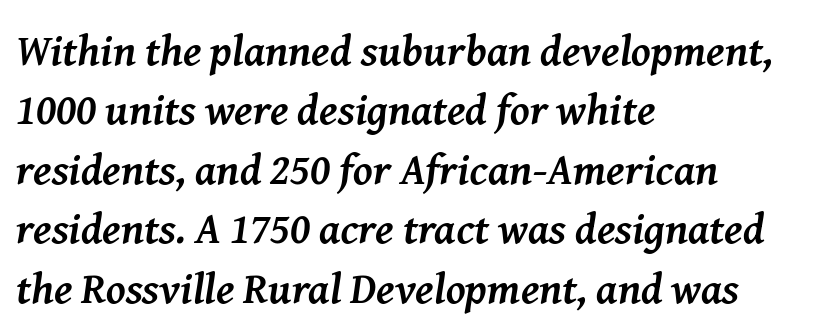
The image shows 44 px semibold serif type, italic (leaning right); set left-aligned, normal line spacing (1.35x), normal letter spacing, not underlined; medium stroke contrast and a medium x-height.
